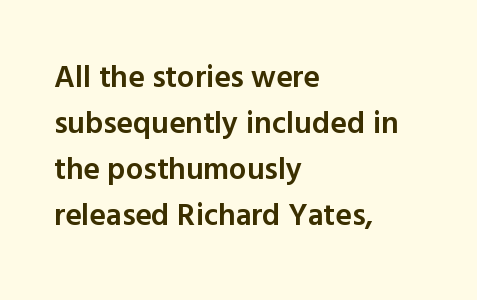
Q: Is the text bold? A: Semi-bold.
Q: Is the text italic (slanted)? A: No, it is upright.
Q: Is the typeface a serif or a sans-serif typeface? A: Sans-serif.
Q: Is the text underlined? A: No.
Q: How is the paragraph aligned? A: Left-aligned.
Q: Is the spacing between letters normal or unusually wide? A: Normal.
Q: Is the spacing between lines tight, normal or loose? A: Normal.
Q: Width (condensed, normal, or wide)? A: Normal.
Q: x-height? A: Medium.
Q: Monospaced? A: No.
